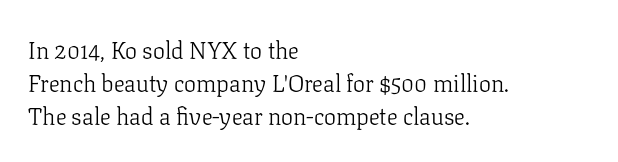
Horizontally, the lines are justified to the leading edge only. A roman cut, with each character standing at attention. The lines sit at an ordinary, default distance from one another. The font sits on the lighter half of the weight spectrum, regular included. Just letters on the line, the space beneath them empty. Standard letterfit; no display-style spreading of the glyphs.
